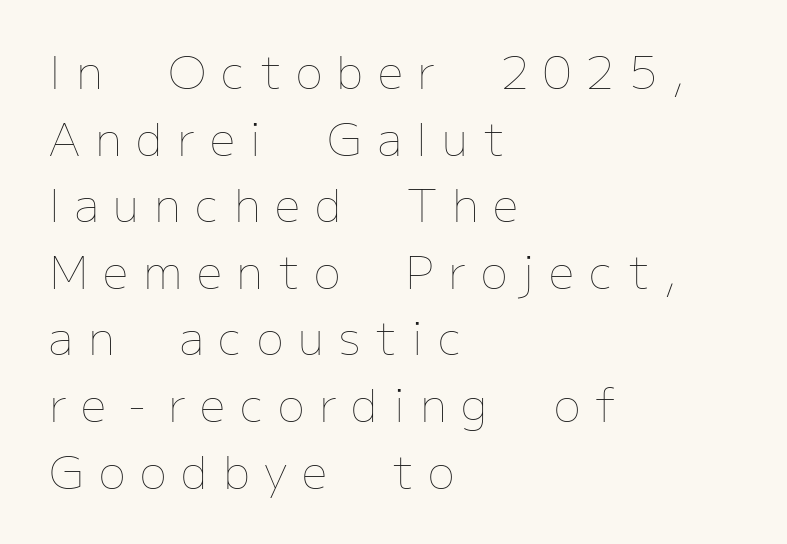
Q: Is the text bold? A: No.
Q: Is the text italic (slanted)? A: No, it is upright.
Q: Is the text underlined? A: No.
Q: How is the paragraph aligned? A: Left-aligned.
Q: Is the spacing between letters normal or unusually wide? A: Unusually wide.
Q: Is the spacing between lines tight, normal or loose? A: Normal.
Q: Width (condensed, normal, or wide)? A: Normal.
Q: Stroke contrast? A: Low.
Q: x-height? A: Medium.
Q: Monospaced? A: No.
